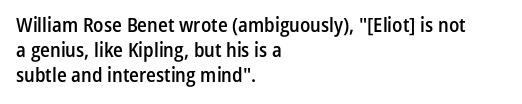
{"italic": "no", "bold": "semi", "underline": "no", "align": "left", "line_spacing": "normal", "line_spacing_ratio": 1.26, "letter_spacing": "normal", "letter_spacing_em": 0.0, "glyph_px": 20}
